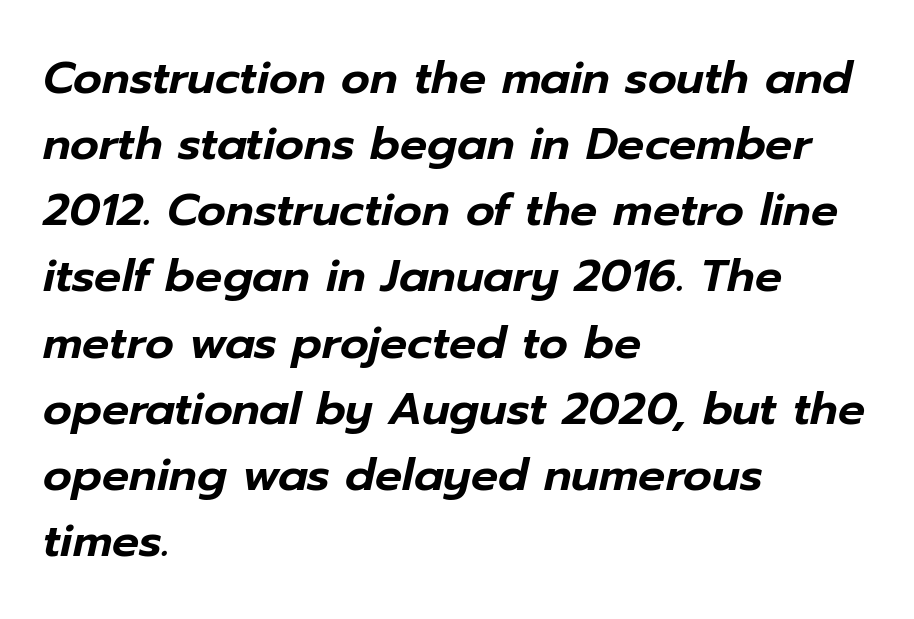
Q: Is the text italic (slanted)? A: Yes, it leans right by about 12 degrees.
Q: Is the text underlined? A: No.
Q: How is the paragraph aligned? A: Left-aligned.
Q: Is the spacing between letters normal or unusually wide? A: Normal.
Q: Is the spacing between lines tight, normal or loose? A: Normal.
Q: Width (condensed, normal, or wide)? A: Normal.
Q: Stroke contrast? A: Low.
Q: x-height? A: Medium.
Q: Monospaced? A: No.
